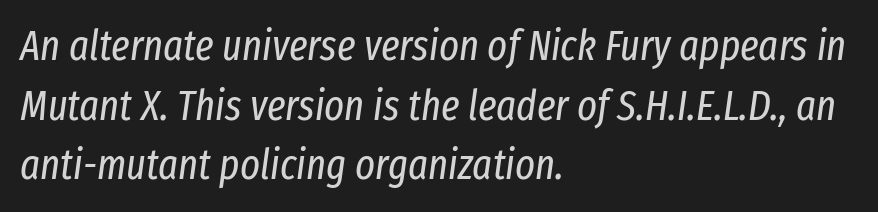
In terms of letterspacing, this is plain default setting. Each letter keeps its own natural width here, so spacing adapts to shape. Regarding leading, the lines here are spaced in the standard way. Style check: oblique. Bold? No — there's no thickening of the strokes.
